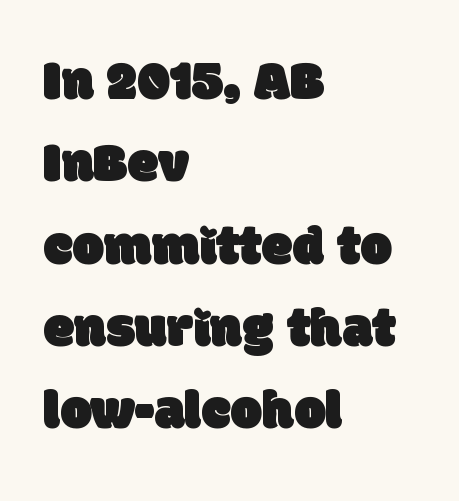
Inter-character spacing is left at the font's built-in metrics. Classification — sans serif. The gap between lines stays unmarked. The rendering uses natural spacing where letterforms have individual widths. Reading down the block, your eye returns to a fixed left position each line. These lines sit exactly where default settings would place them.
